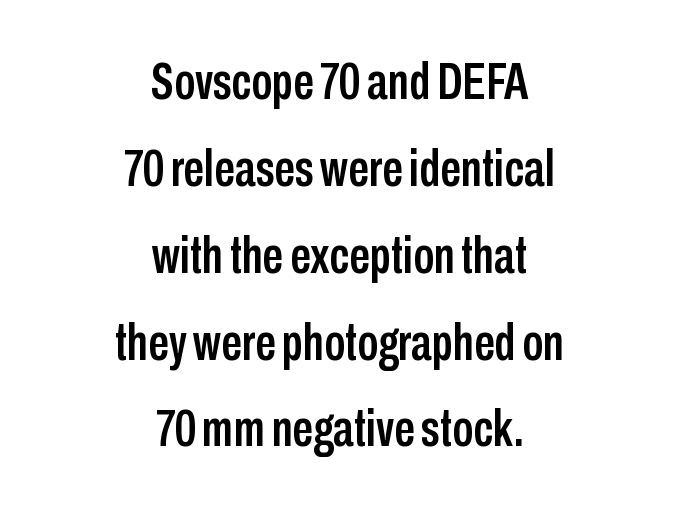
Q: Is the text italic (slanted)? A: No, it is upright.
Q: Is the typeface a serif or a sans-serif typeface? A: Sans-serif.
Q: Is the text underlined? A: No.
Q: How is the paragraph aligned? A: Centered.
Q: Is the spacing between letters normal or unusually wide? A: Normal.
Q: Is the spacing between lines tight, normal or loose? A: Normal.
Q: Width (condensed, normal, or wide)? A: Condensed.
Q: Stroke contrast? A: Low.
Q: x-height? A: Medium.
Q: Monospaced? A: No.
